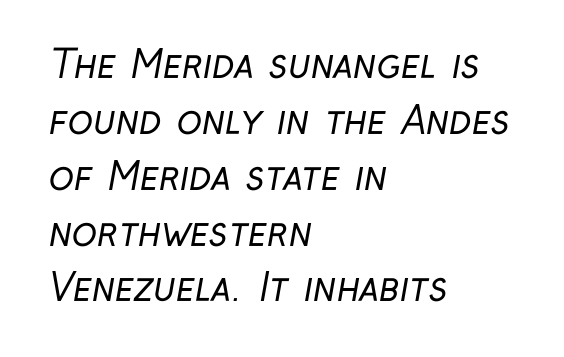
The image shows 38 px regular-weight, condensed sans-serif type; set left-aligned, normal line spacing (1.47x), normal letter spacing, not underlined; low stroke contrast and a medium x-height.
